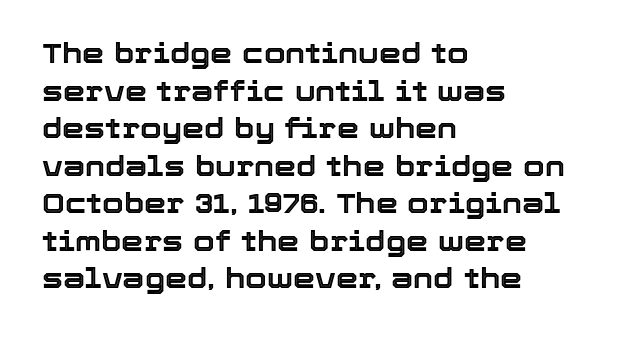
Q: Is the text italic (slanted)? A: No, it is upright.
Q: Is the text underlined? A: No.
Q: How is the paragraph aligned? A: Left-aligned.
Q: Is the spacing between letters normal or unusually wide? A: Normal.
Q: Is the spacing between lines tight, normal or loose? A: Normal.
Q: Width (condensed, normal, or wide)? A: Normal.
Q: x-height? A: Medium.
Q: Monospaced? A: No.
